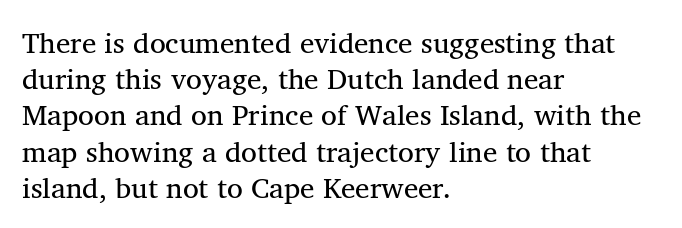
{"serif": "yes", "italic": "no", "bold": "no", "weight": "regular", "width": "normal", "stroke_contrast": "medium", "x_height": "medium", "monospaced": "no", "underline": "no", "align": "left", "line_spacing": "normal", "line_spacing_ratio": 1.25, "letter_spacing": "normal", "letter_spacing_em": 0.0, "glyph_px": 29}
